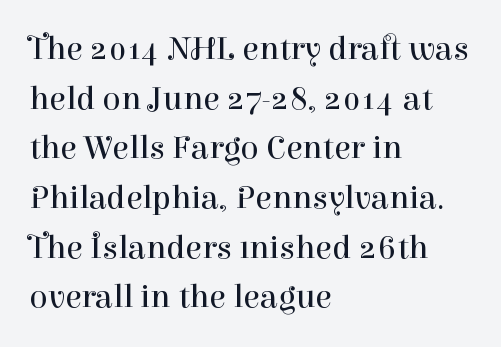
Heft: none added — not bold. The letters stand straight up with perfectly vertical stems. Leftover space on each line is placed entirely after the last word. Stroke terminals: seriffed. The rendering uses a moderate line-height, typical for paragraphs. Each row of text sits above clean, open space.
